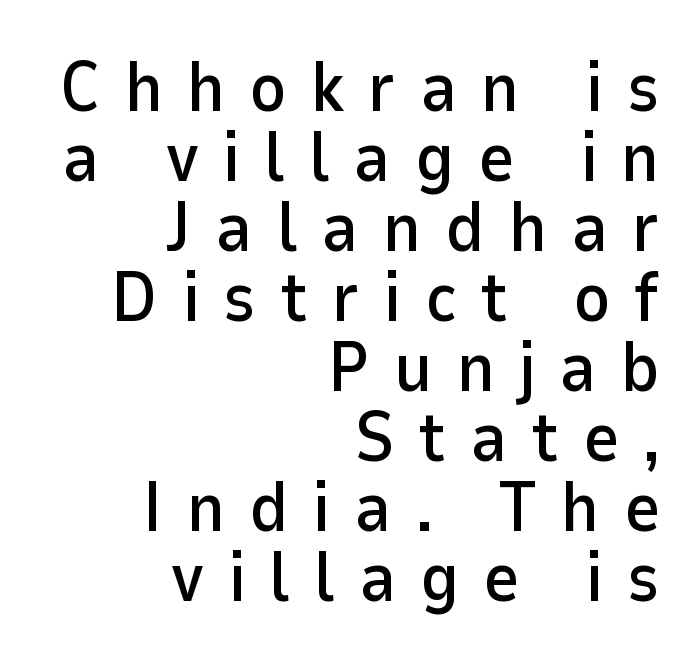
Q: Is the text italic (slanted)? A: No, it is upright.
Q: Is the typeface a serif or a sans-serif typeface? A: Sans-serif.
Q: Is the text underlined? A: No.
Q: How is the paragraph aligned? A: Right-aligned.
Q: Is the spacing between letters normal or unusually wide? A: Unusually wide.
Q: Is the spacing between lines tight, normal or loose? A: Tight.
Q: Width (condensed, normal, or wide)? A: Normal.
Q: Stroke contrast? A: Low.
Q: x-height? A: Medium.
Q: Monospaced? A: No.
